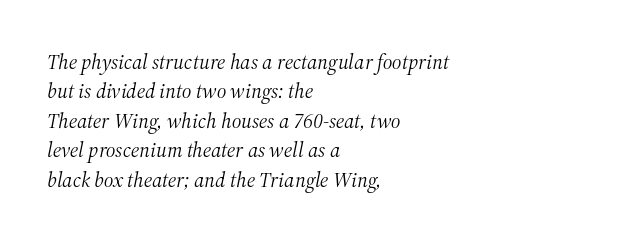
Compared with ordinary roman type, these characters are visibly tilted. Tracking here is standard; glyphs follow each other at the usual distance. Words float on clear page, feet unadorned. These lines sit exactly where default settings would place them.
